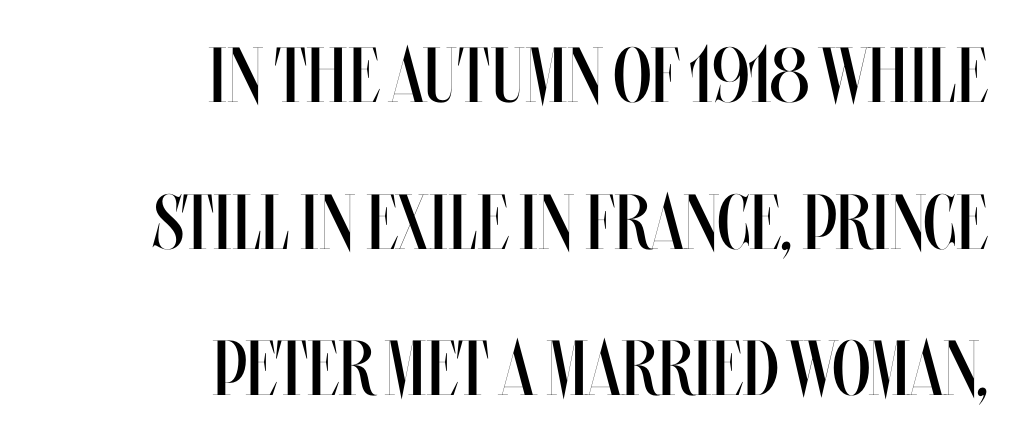
The image shows 78 px regular-weight, condensed type, upright; set right-aligned, line spacing 1.88x, normal letter spacing, not underlined; medium stroke contrast and a large x-height.
